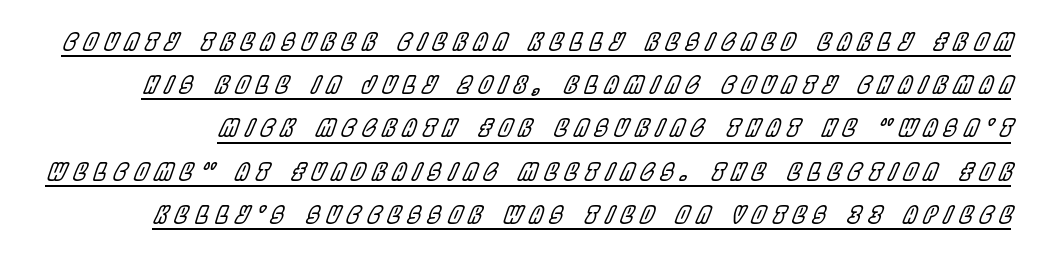
Q: Is the text italic (slanted)? A: Yes, it leans right by about 22 degrees.
Q: Is the text underlined? A: Yes.
Q: Is the spacing between letters normal or unusually wide? A: Unusually wide.
